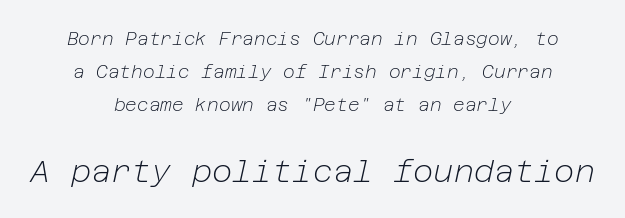
{"italic": "yes", "lean": "right", "slant_degrees": 12, "bold": "no", "weight": "light", "width": "normal", "stroke_contrast": "low", "x_height": "medium", "underline": "no", "align": "center", "line_spacing_ratio": 1.83, "letter_spacing": "normal", "letter_spacing_em": 0.0, "larger_block": "second", "size_ratio": 1.72, "glyph_px": 31}
